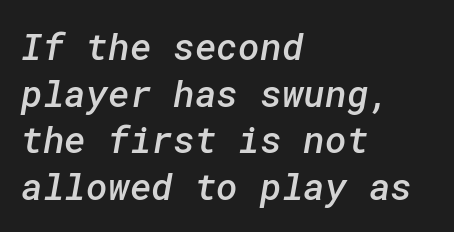
You could call the tracking neutral — neither tight nor loose. Beneath every word, the page is bare. In terms of leading, this rendering sits right in the middle. The rendering uses a semibold face; strokes are thickened but not to full bold.
